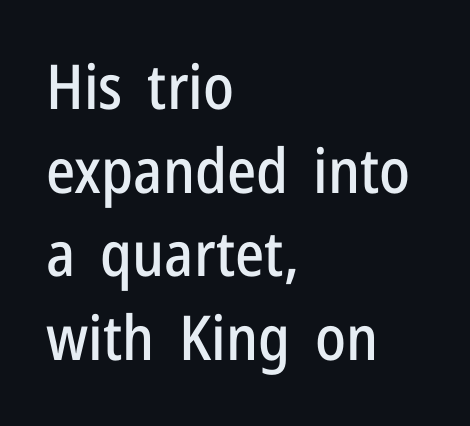
The image shows 62 px condensed sans-serif type, upright; set left-aligned, normal line spacing (1.35x), normal letter spacing, not underlined; low stroke contrast and a medium x-height.
